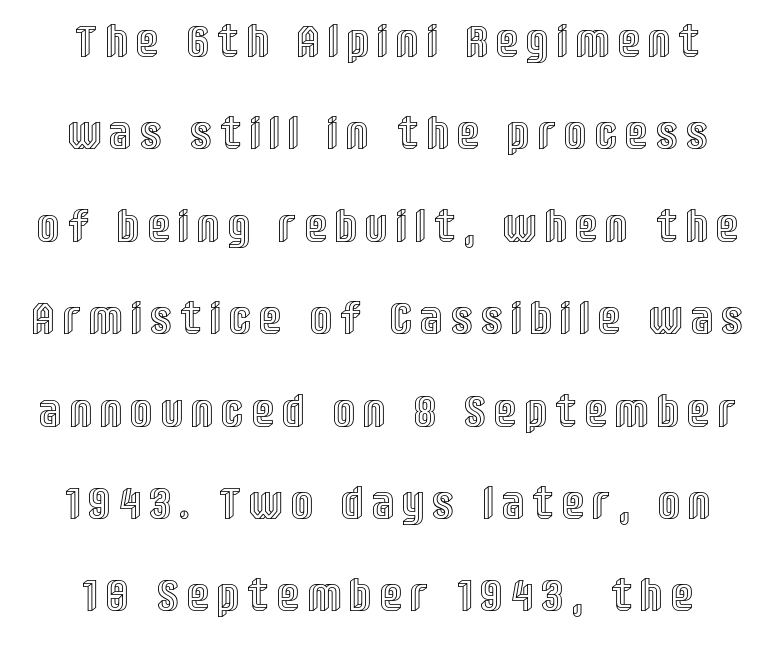
{"italic": "no", "width": "condensed", "x_height": "large", "monospaced": "no", "underline": "no", "line_spacing": "loose", "line_spacing_ratio": 2.1, "letter_spacing": "wide", "letter_spacing_em": 0.26, "glyph_px": 44}
